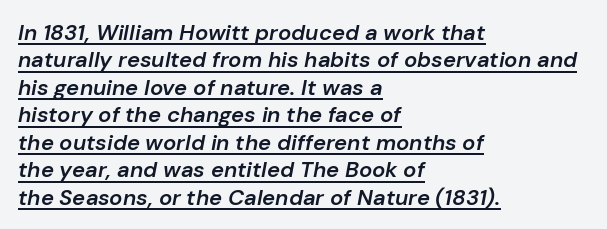
Italic: yes, the glyphs are oblique. A typesetter would call this leading conventional body-copy spacing. Students, note that the glyphs here touch the page at normal intervals. Is the type bold? Partly — it's a semibold, heavier than regular but not fully bold.
